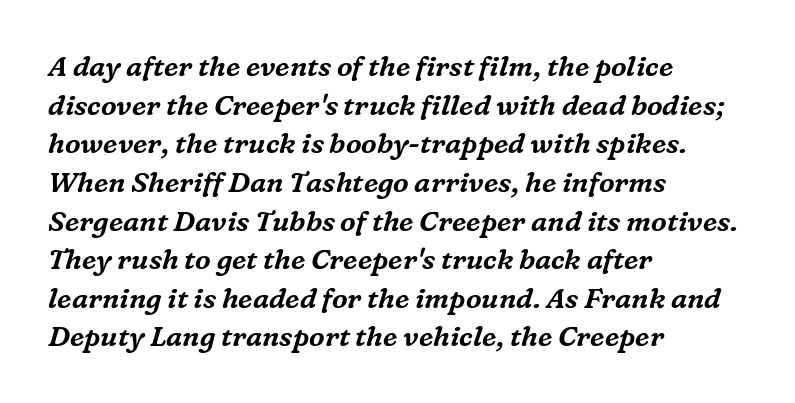
The image shows 28 px serif type, italic (leaning right); set left-aligned, normal line spacing (1.38x), normal letter spacing, not underlined; medium stroke contrast and a medium x-height.
